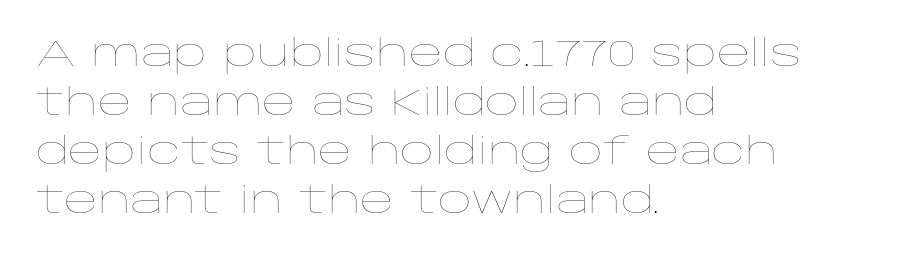
{"italic": "no", "bold": "no", "weight": "thin", "width": "wide", "stroke_contrast": "low", "x_height": "large", "monospaced": "no", "underline": "no", "align": "left", "line_spacing": "normal", "line_spacing_ratio": 1.32, "letter_spacing": "normal", "letter_spacing_em": 0.0, "glyph_px": 37}
